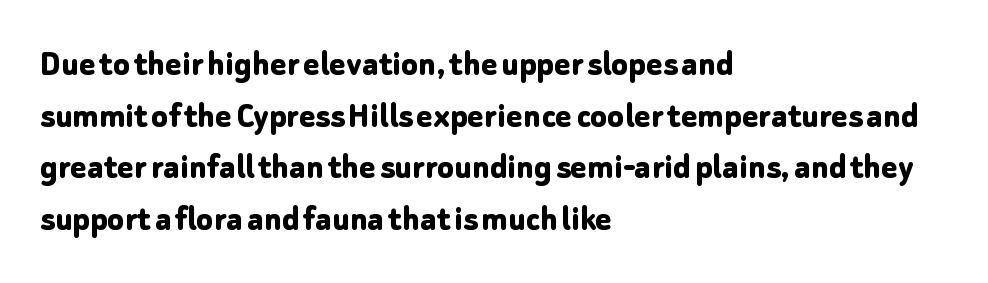
{"serif": "no", "italic": "no", "bold": "yes", "weight": "bold", "width": "normal", "stroke_contrast": "low", "x_height": "medium", "monospaced": "no", "underline": "no", "align": "left", "line_spacing": "normal", "line_spacing_ratio": 1.36, "letter_spacing": "normal", "letter_spacing_em": 0.0, "glyph_px": 38}
